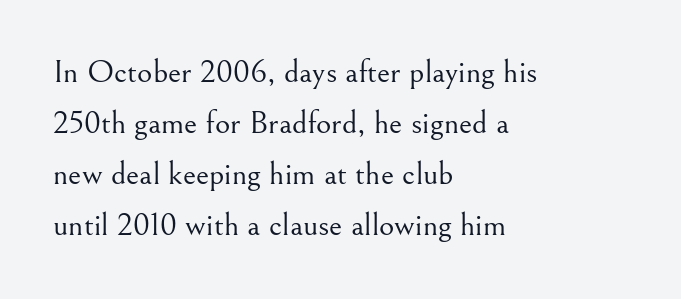
{"serif": "yes", "italic": "no", "bold": "no", "weight": "light", "width": "normal", "stroke_contrast": "medium", "x_height": "small", "monospaced": "no", "underline": "no", "align": "left", "line_spacing": "normal", "line_spacing_ratio": 1.55, "letter_spacing": "normal", "letter_spacing_em": 0.0, "glyph_px": 33}
